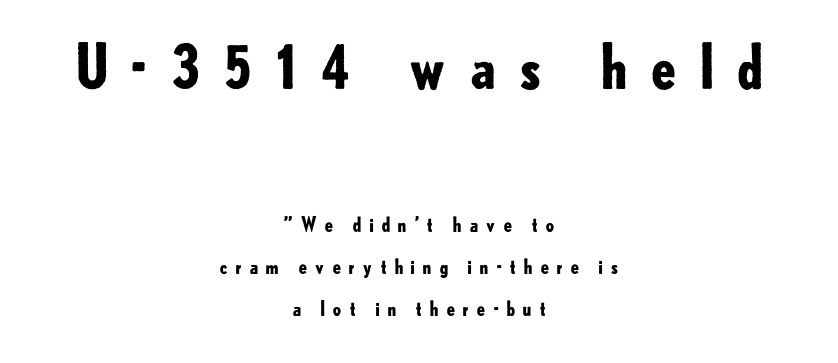
Vertical strokes here are truly vertical. Note the varied advance widths — an 'i' is clearly narrower than an 'm'. Just letters on the line, the space beneath them empty. Compared with typical body copy, the letter spacing here is much looser. The upper block of text is set noticeably larger than the block beneath it.
